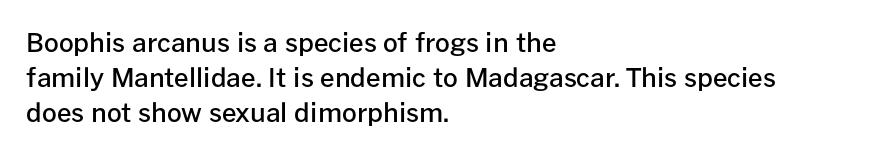
The image shows 26 px text type, upright; set left-aligned, normal line spacing (1.35x), normal letter spacing, not underlined.
